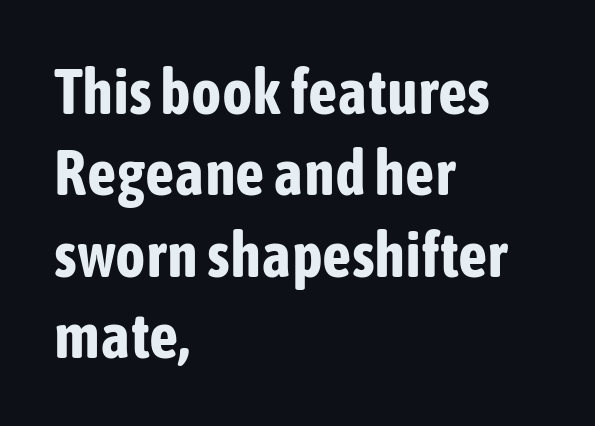
These lines keep a tight, regular rhythm from letter to letter. Bare-footed words on every line. How heavy is the stroke? Heavy — this is a bold. Which margin do the lines hug? The left one — the right edge is uneven. A typesetter would call this leading conventional body-copy spacing. Posture: straight, roman, zero tilt.
